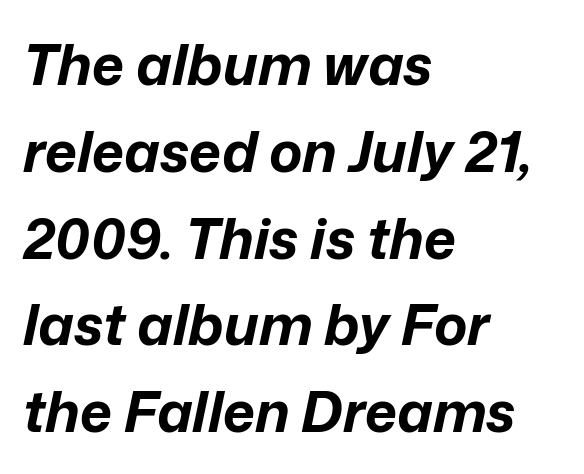
Q: Is the text bold? A: Yes.
Q: Is the text italic (slanted)? A: Yes, it leans right by about 12 degrees.
Q: Is the text underlined? A: No.
Q: How is the paragraph aligned? A: Left-aligned.
Q: Is the spacing between letters normal or unusually wide? A: Normal.
Q: Is the spacing between lines tight, normal or loose? A: Normal.
Q: Width (condensed, normal, or wide)? A: Normal.
Q: Stroke contrast? A: Low.
Q: x-height? A: Medium.
Q: Monospaced? A: No.
